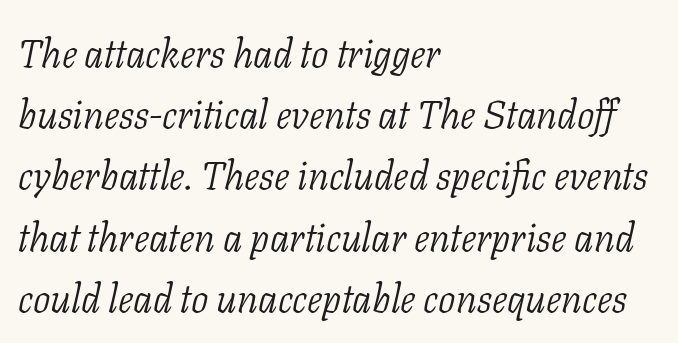
Does the leading feel generous? No, just average. Yep, those are serifs on the letters. Does extra space separate the letters? No, they use regular spacing. These lines stack with their left ends in a neat column.
